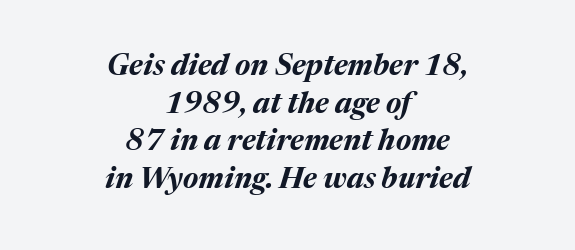
{"italic": "yes", "lean": "right", "slant_degrees": 17, "bold": "yes", "weight": "bold", "width": "normal", "stroke_contrast": "medium", "x_height": "medium", "monospaced": "no", "underline": "no", "align": "center", "line_spacing": "normal", "line_spacing_ratio": 1.3, "letter_spacing": "normal", "letter_spacing_em": 0.0, "glyph_px": 29}
